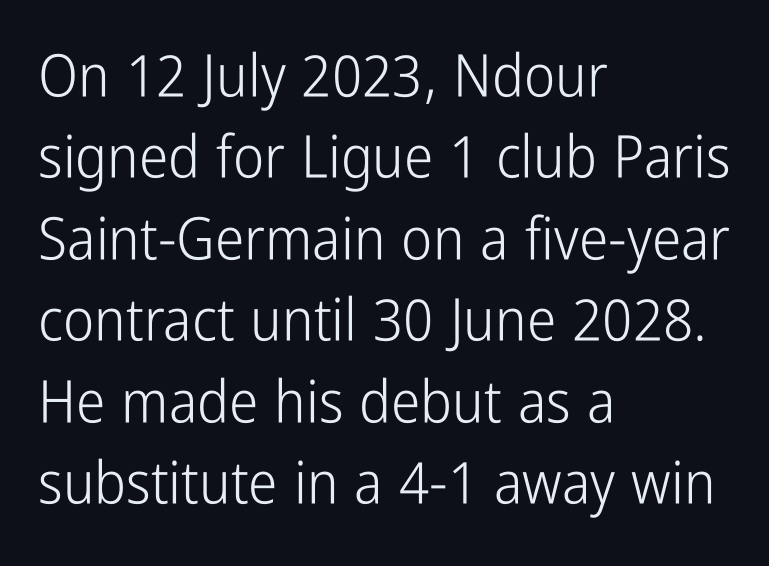
Q: Is the text bold? A: No.
Q: Is the text italic (slanted)? A: No, it is upright.
Q: Is the typeface a serif or a sans-serif typeface? A: Sans-serif.
Q: Is the text underlined? A: No.
Q: How is the paragraph aligned? A: Left-aligned.
Q: Is the spacing between letters normal or unusually wide? A: Normal.
Q: Is the spacing between lines tight, normal or loose? A: Normal.
Q: Width (condensed, normal, or wide)? A: Condensed.
Q: Stroke contrast? A: Low.
Q: x-height? A: Medium.
Q: Monospaced? A: No.
